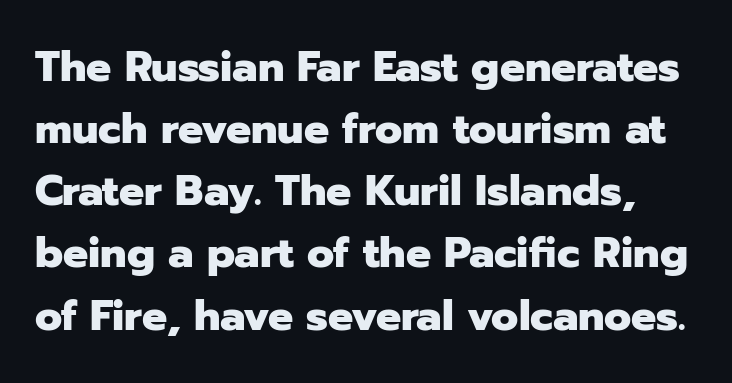
Q: Is the text bold? A: Yes.
Q: Is the text italic (slanted)? A: No, it is upright.
Q: Is the typeface a serif or a sans-serif typeface? A: Sans-serif.
Q: Is the text underlined? A: No.
Q: Is the spacing between letters normal or unusually wide? A: Normal.
Q: Is the spacing between lines tight, normal or loose? A: Normal.
Q: Width (condensed, normal, or wide)? A: Normal.
Q: Stroke contrast? A: Low.
Q: x-height? A: Medium.
Q: Monospaced? A: No.
